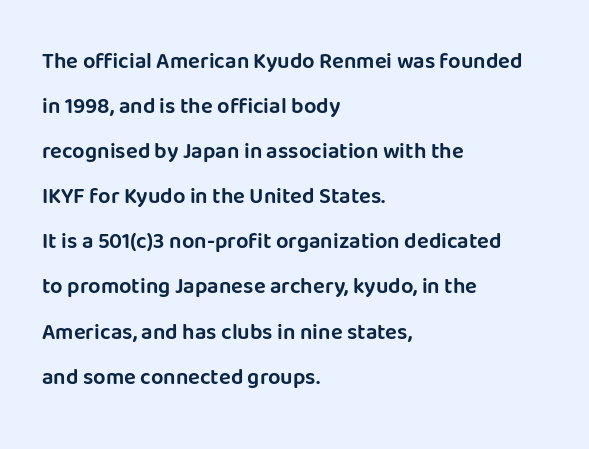
The image shows 22 px text type, upright; set left-aligned, loose line spacing (2.05x), normal letter spacing, not underlined.
